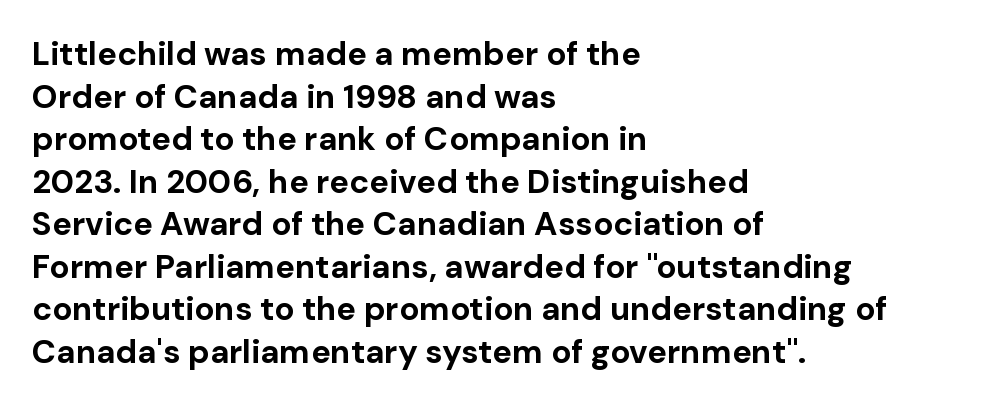
Q: Is the text bold? A: Yes.
Q: Is the text italic (slanted)? A: No, it is upright.
Q: Is the typeface a serif or a sans-serif typeface? A: Sans-serif.
Q: Is the text underlined? A: No.
Q: How is the paragraph aligned? A: Left-aligned.
Q: Is the spacing between letters normal or unusually wide? A: Normal.
Q: Is the spacing between lines tight, normal or loose? A: Normal.
Q: Width (condensed, normal, or wide)? A: Normal.
Q: Stroke contrast? A: Low.
Q: x-height? A: Medium.
Q: Monospaced? A: No.
